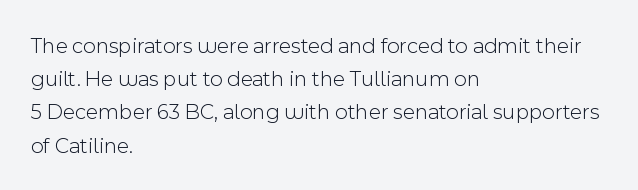
{"italic": "no", "bold": "no", "underline": "no", "align": "left", "line_spacing": "normal", "line_spacing_ratio": 1.51, "letter_spacing": "normal", "letter_spacing_em": 0.0, "glyph_px": 22}
